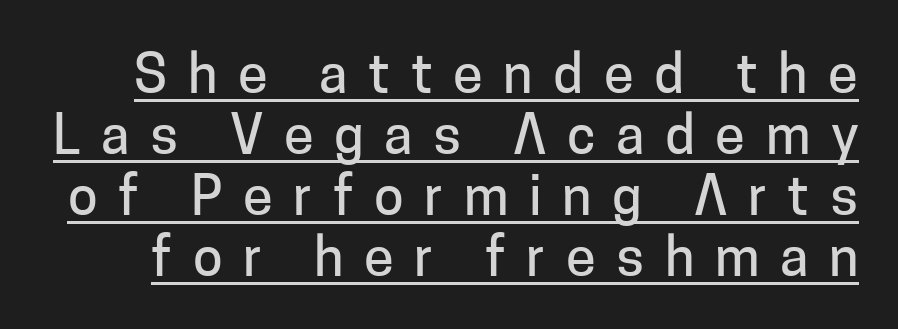
{"serif": "no", "italic": "no", "width": "normal", "stroke_contrast": "low", "x_height": "medium", "monospaced": "no", "underline": "yes", "line_spacing": "tight", "line_spacing_ratio": 1.13, "letter_spacing": "wide", "letter_spacing_em": 0.38, "glyph_px": 54}
